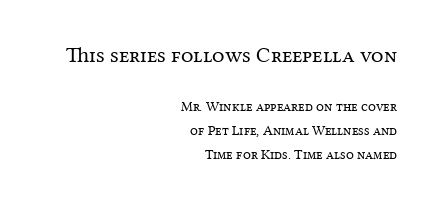
Q: Is the text bold? A: No.
Q: Is the text italic (slanted)? A: No, it is upright.
Q: Is the text underlined? A: No.
Q: How is the paragraph aligned? A: Right-aligned.
Q: Is the spacing between letters normal or unusually wide? A: Normal.
Q: Which block of text is set in a larger size, the first (top) or the second (bottom)? A: The first (top) one.
